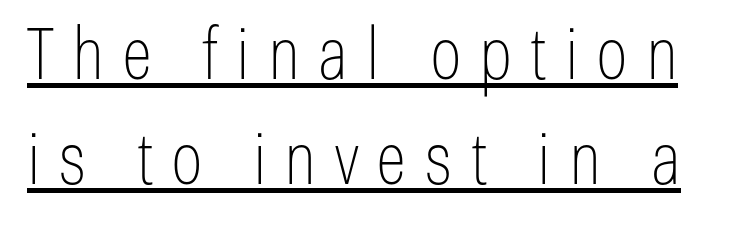
{"serif": "no", "italic": "no", "bold": "no", "weight": "thin", "width": "condensed", "stroke_contrast": "low", "x_height": "medium", "monospaced": "no", "underline": "yes", "line_spacing": "normal", "line_spacing_ratio": 1.46, "letter_spacing": "wide", "letter_spacing_em": 0.25, "glyph_px": 72}
